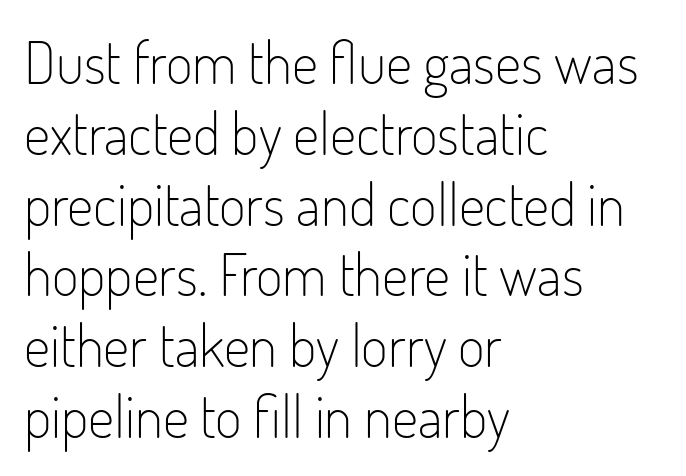
Descenders are the only things crossing below the line. You could call the tracking neutral — neither tight nor loose. This sample is left-justified, so line endings fall wherever the words run out. I'd call this a sans setting — the letters go barefoot. Spacing verdict: proportional, widths tailored to each character. The letters stand upright; this is a roman face.
